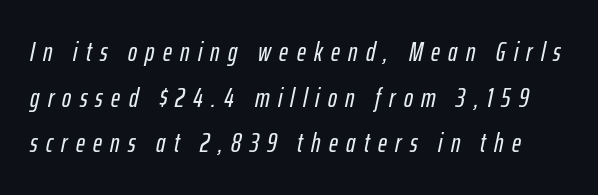
The type is letterspaced generously, with wide tracking. The gap between lines stays unmarked. Horizontal bands of white between lines are of average thickness. In terms of posture, this sample is oblique.
